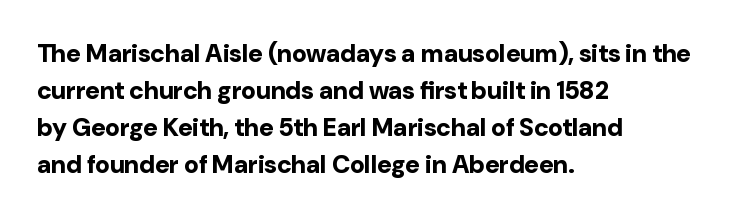
Q: Is the text bold? A: Yes.
Q: Is the text italic (slanted)? A: No, it is upright.
Q: Is the text underlined? A: No.
Q: How is the paragraph aligned? A: Left-aligned.
Q: Is the spacing between letters normal or unusually wide? A: Normal.
Q: Is the spacing between lines tight, normal or loose? A: Normal.
